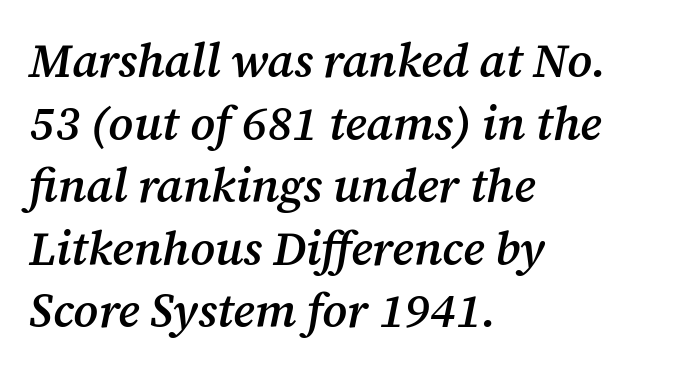
The image shows 47 px semibold serif type, italic (leaning right); set left-aligned, normal line spacing (1.33x), normal letter spacing, not underlined; medium stroke contrast and a medium x-height.
